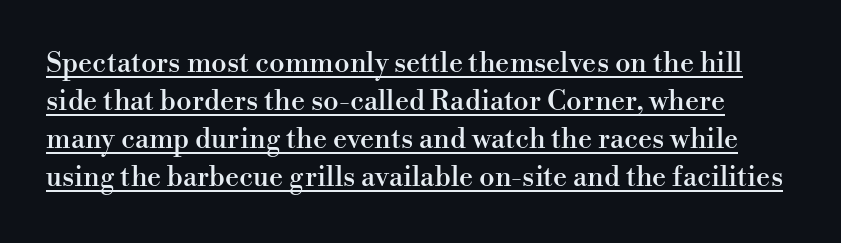
Q: Is the text italic (slanted)? A: No, it is upright.
Q: Is the typeface a serif or a sans-serif typeface? A: Serif.
Q: Is the text underlined? A: Yes.
Q: Is the spacing between letters normal or unusually wide? A: Normal.
Q: Is the spacing between lines tight, normal or loose? A: Normal.
Q: Width (condensed, normal, or wide)? A: Normal.
Q: Stroke contrast? A: High.
Q: x-height? A: Small.
Q: Monospaced? A: No.
